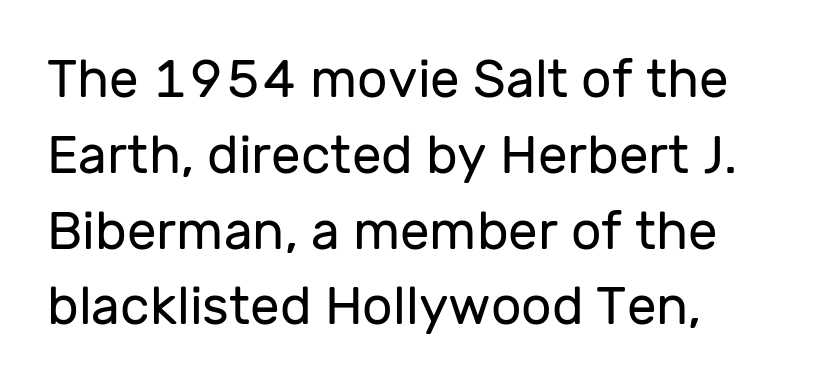
The image shows 53 px regular-weight sans-serif type, upright; set left-aligned, normal line spacing (1.43x), normal letter spacing, not underlined; low stroke contrast and a medium x-height.
